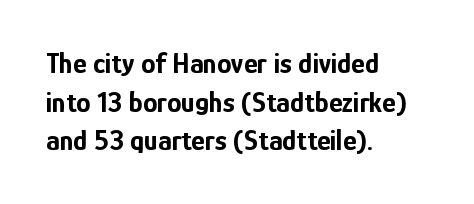
{"serif": "no", "italic": "no", "bold": "yes", "weight": "bold", "width": "condensed", "stroke_contrast": "low", "x_height": "medium", "monospaced": "no", "underline": "no", "align": "left", "line_spacing": "normal", "line_spacing_ratio": 1.33, "letter_spacing": "normal", "letter_spacing_em": 0.0, "glyph_px": 29}
